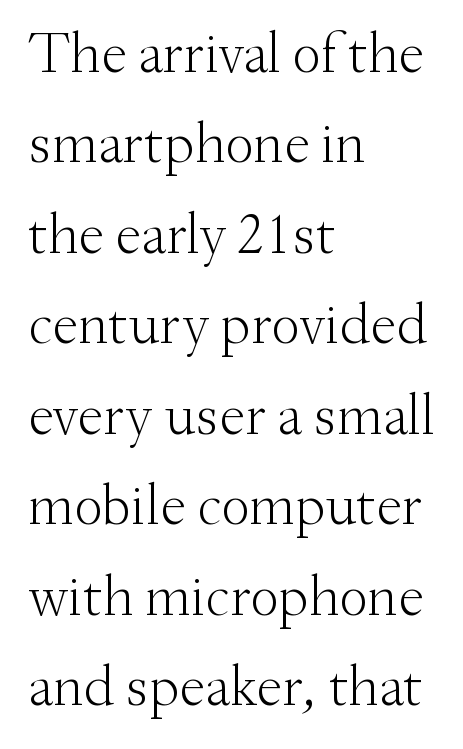
Q: Is the text bold? A: No.
Q: Is the text italic (slanted)? A: No, it is upright.
Q: Is the typeface a serif or a sans-serif typeface? A: Serif.
Q: Is the text underlined? A: No.
Q: How is the paragraph aligned? A: Left-aligned.
Q: Is the spacing between letters normal or unusually wide? A: Normal.
Q: Is the spacing between lines tight, normal or loose? A: Normal.
Q: Width (condensed, normal, or wide)? A: Normal.
Q: Stroke contrast? A: Medium.
Q: x-height? A: Small.
Q: Monospaced? A: No.
